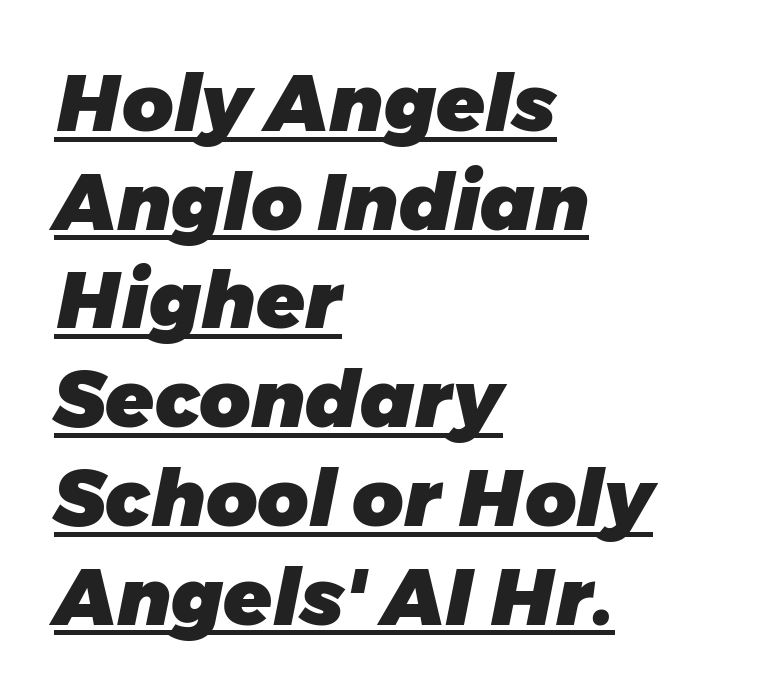
Q: Is the text bold? A: Yes.
Q: Is the text italic (slanted)? A: Yes, it leans right by about 11 degrees.
Q: Is the text underlined? A: Yes.
Q: How is the paragraph aligned? A: Left-aligned.
Q: Is the spacing between letters normal or unusually wide? A: Normal.
Q: Is the spacing between lines tight, normal or loose? A: Normal.
Q: Width (condensed, normal, or wide)? A: Normal.
Q: Stroke contrast? A: Low.
Q: x-height? A: Medium.
Q: Monospaced? A: No.
